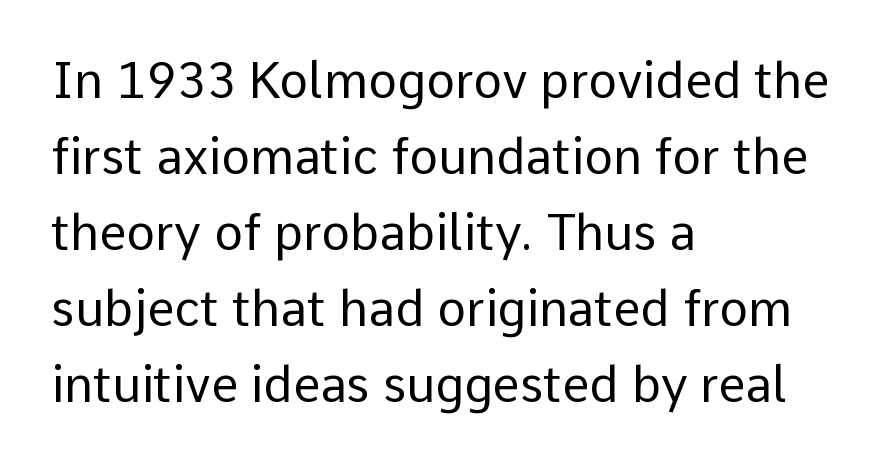
{"serif": "no", "italic": "no", "bold": "no", "weight": "regular", "width": "normal", "stroke_contrast": "low", "x_height": "medium", "monospaced": "no", "underline": "no", "align": "left", "line_spacing": "normal", "line_spacing_ratio": 1.55, "letter_spacing": "normal", "letter_spacing_em": 0.0, "glyph_px": 49}
